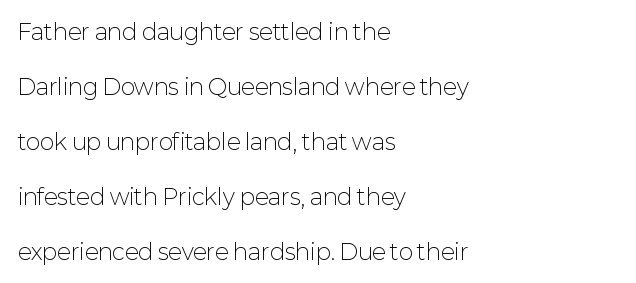
{"italic": "no", "bold": "no", "underline": "no", "align": "left", "line_spacing": "loose", "line_spacing_ratio": 2.5, "letter_spacing": "normal", "letter_spacing_em": 0.0, "glyph_px": 22}
